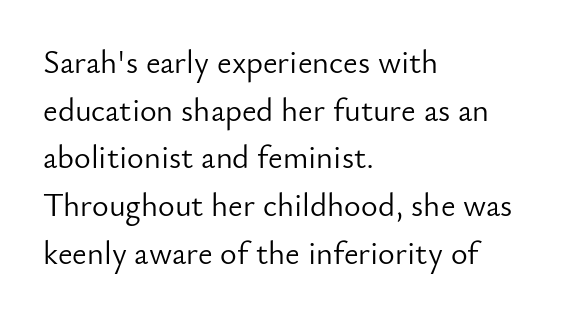
{"serif": "no", "italic": "no", "bold": "no", "weight": "light", "width": "normal", "stroke_contrast": "low", "x_height": "small", "monospaced": "no", "underline": "no", "align": "left", "line_spacing": "normal", "line_spacing_ratio": 1.49, "letter_spacing": "normal", "letter_spacing_em": 0.0, "glyph_px": 32}
